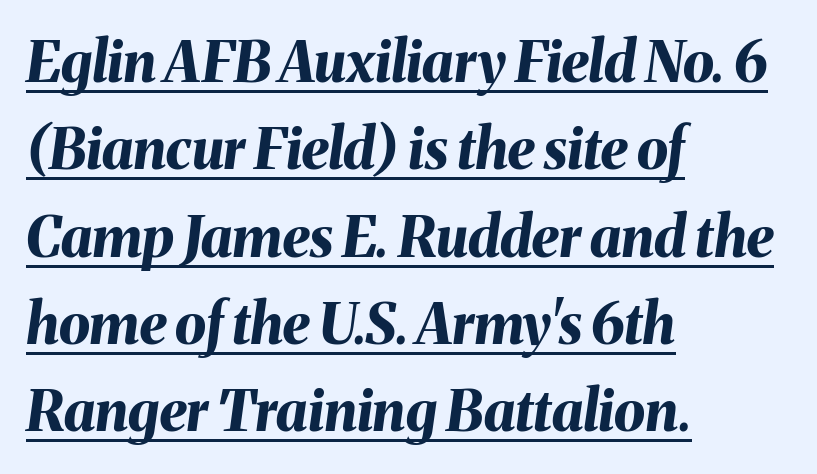
Q: Is the text bold? A: Yes.
Q: Is the text italic (slanted)? A: Yes, it leans right by about 8 degrees.
Q: Is the text underlined? A: Yes.
Q: How is the paragraph aligned? A: Left-aligned.
Q: Is the spacing between letters normal or unusually wide? A: Normal.
Q: Is the spacing between lines tight, normal or loose? A: Normal.
Q: Width (condensed, normal, or wide)? A: Normal.
Q: Stroke contrast? A: Medium.
Q: x-height? A: Medium.
Q: Monospaced? A: No.
